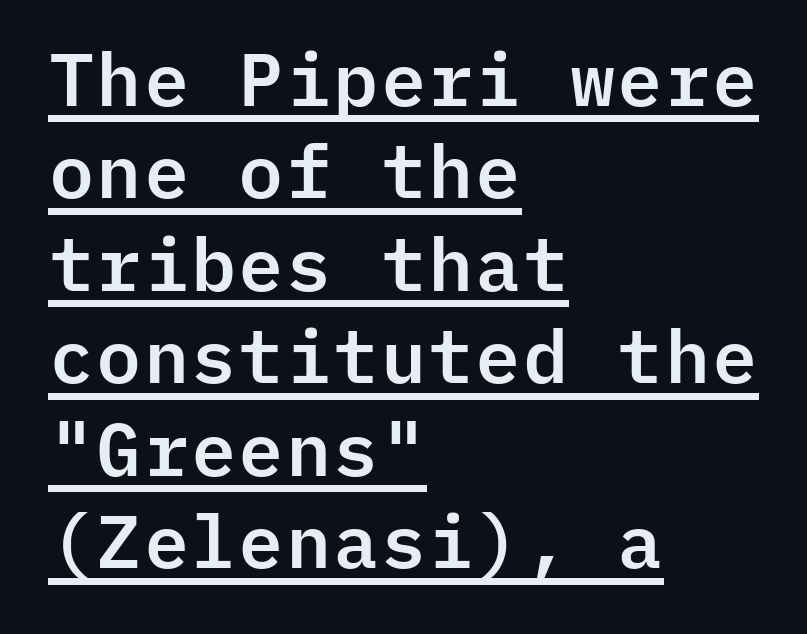
Q: Is the text italic (slanted)? A: No, it is upright.
Q: Is the typeface a serif or a sans-serif typeface? A: Sans-serif.
Q: Is the text underlined? A: Yes.
Q: How is the paragraph aligned? A: Left-aligned.
Q: Is the spacing between letters normal or unusually wide? A: Normal.
Q: Is the spacing between lines tight, normal or loose? A: Normal.
Q: Width (condensed, normal, or wide)? A: Normal.
Q: Stroke contrast? A: Low.
Q: x-height? A: Medium.
Q: Monospaced? A: Yes.
